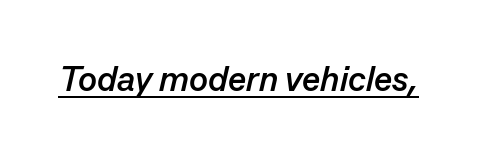
The passage shown is underscored from start to finish. Slant detected: the letters are inclined. Looks like regular typesetting: each glyph gets only the width it needs. These words are printed bold, with thick strokes throughout. The passage shown has conventional tracking throughout.
